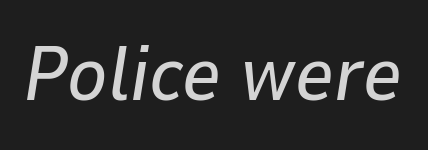
The image shows 76 px text type, italic (leaning right); set normal letter spacing, not underlined; low stroke contrast and a medium x-height.
